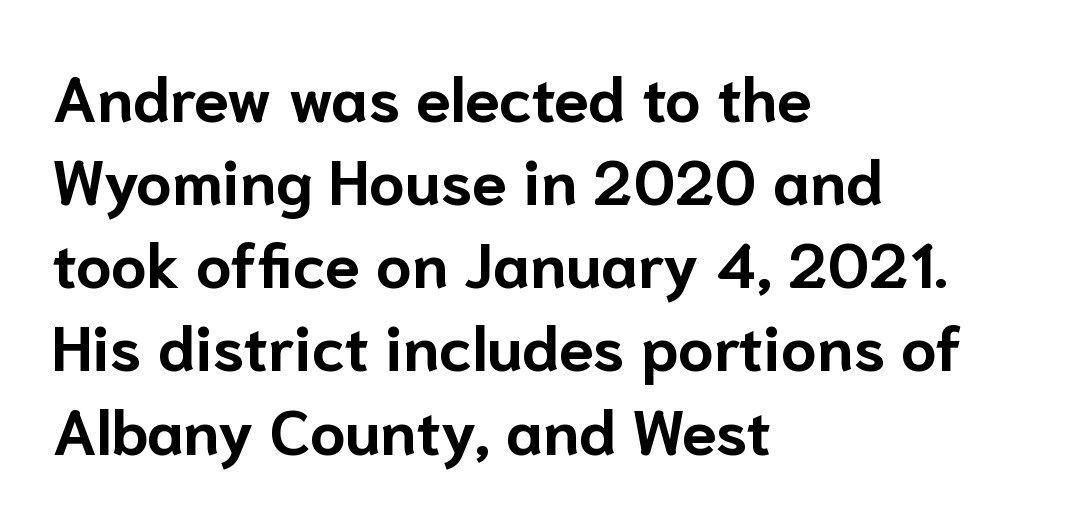
The image shows 63 px bold sans-serif type, upright; set left-aligned, normal line spacing (1.32x), normal letter spacing, not underlined; low stroke contrast and a medium x-height.
